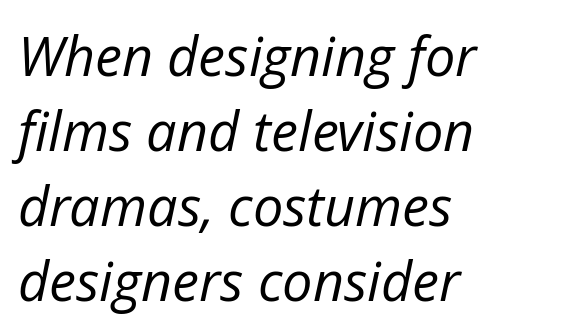
The image shows 54 px regular-weight type, italic (leaning right); set left-aligned, normal line spacing (1.39x), normal letter spacing, not underlined; low stroke contrast and a medium x-height.
